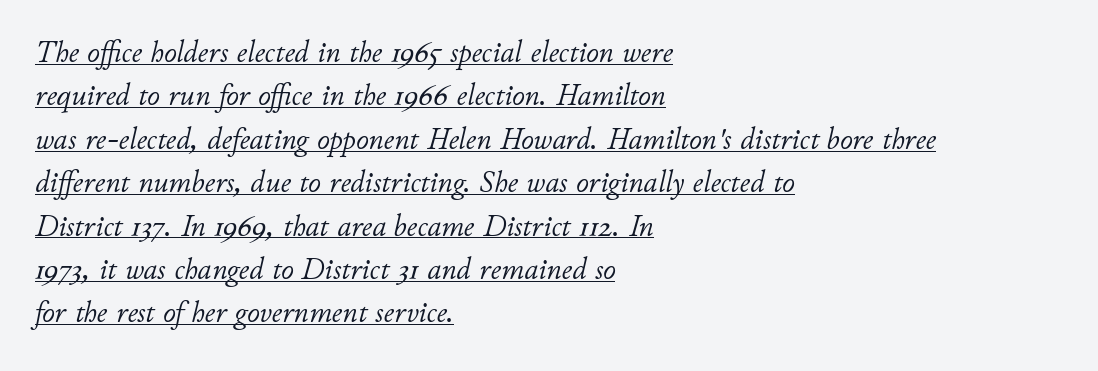
{"italic": "yes", "lean": "right", "slant_degrees": 11, "bold": "no", "weight": "light", "width": "normal", "stroke_contrast": "low", "x_height": "small", "monospaced": "no", "underline": "yes", "align": "left", "line_spacing": "normal", "line_spacing_ratio": 1.4, "letter_spacing": "normal", "letter_spacing_em": 0.0, "glyph_px": 31}
